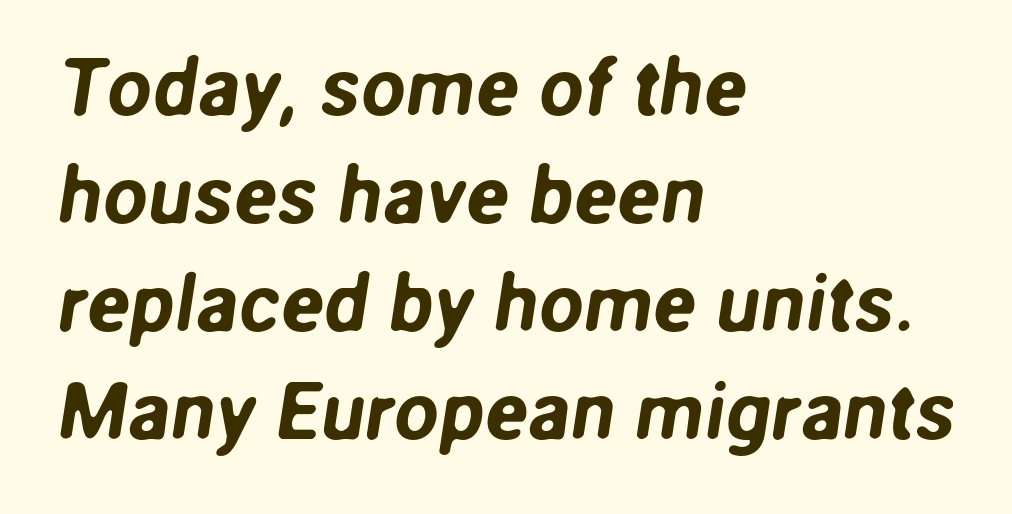
Here the designer chose a conventional face with non-uniform glyph widths. Honestly, there is no underline to notice here at all. The letterforms sit shoulder to shoulder at normal distance. Classification — sans serif. Horizontal alignment here is leftward, the default for most running prose. Normally led — the rows are evenly, conventionally spaced.
